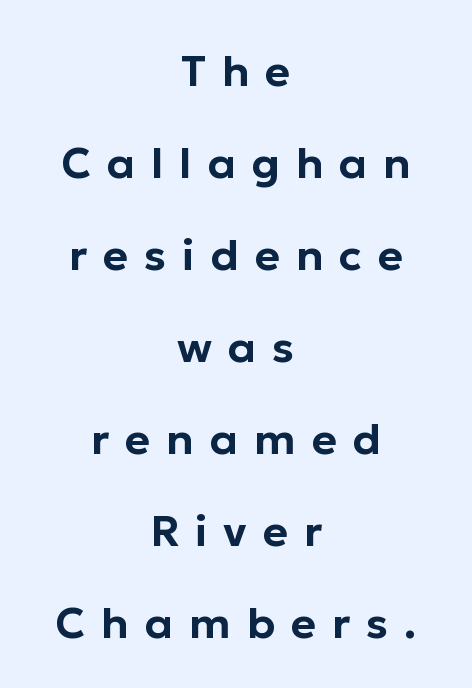
{"serif": "no", "italic": "no", "width": "normal", "stroke_contrast": "low", "x_height": "medium", "monospaced": "no", "underline": "no", "align": "center", "line_spacing": "loose", "line_spacing_ratio": 2.14, "letter_spacing": "wide", "letter_spacing_em": 0.37, "glyph_px": 43}
